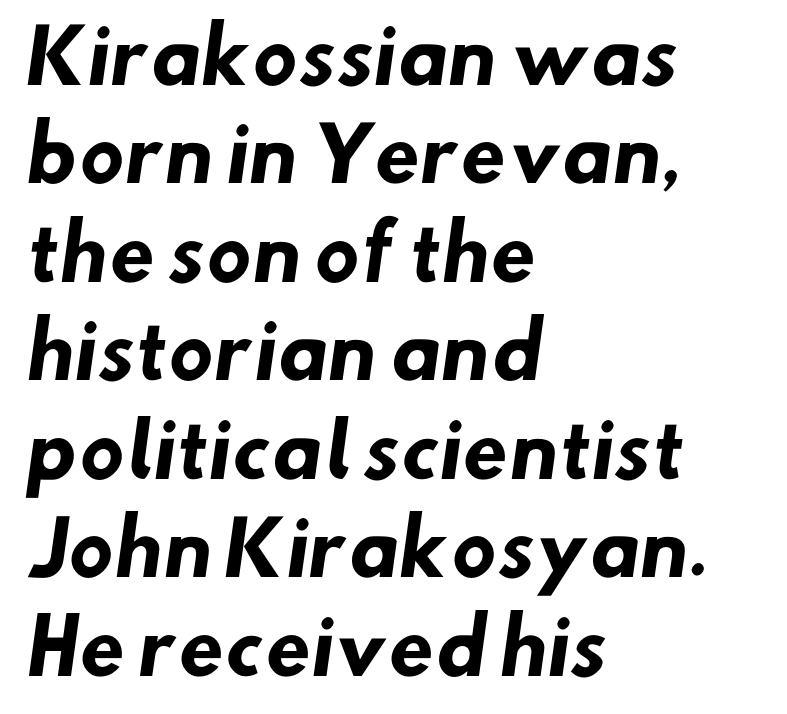
The image shows 74 px heavy sans-serif type; set left-aligned, normal line spacing (1.33x), normal letter spacing, not underlined; low stroke contrast and a small x-height.
